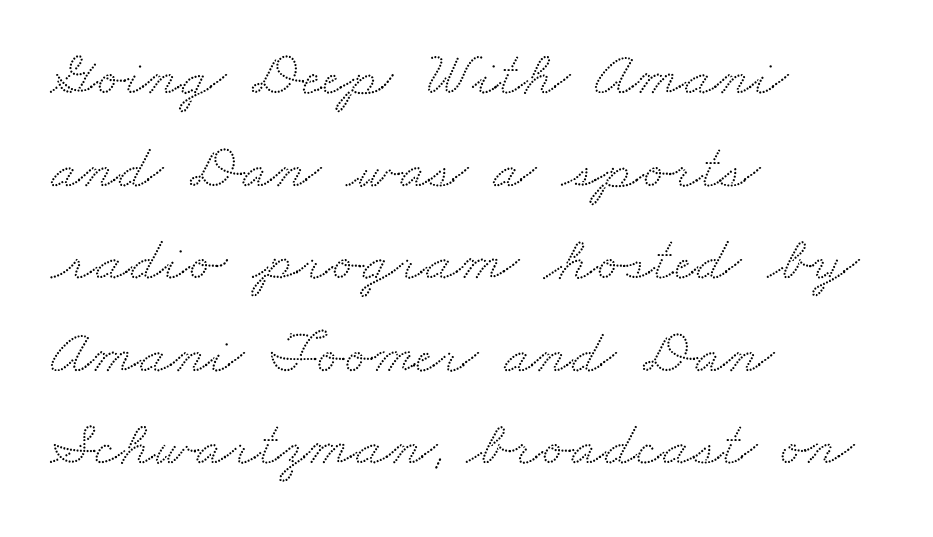
Think of a printed novel: that variable character pitch is what you see here. A normal amount of white space separates one row of letters from the next. You can tell from the footed stems that serif type was used. This rendering features lettering with no underline. You could call the tracking neutral — neither tight nor loose.
